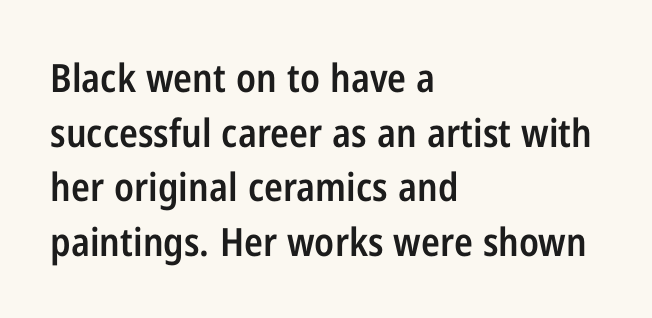
Q: Is the text bold? A: Semi-bold.
Q: Is the text italic (slanted)? A: No, it is upright.
Q: Is the typeface a serif or a sans-serif typeface? A: Sans-serif.
Q: Is the text underlined? A: No.
Q: How is the paragraph aligned? A: Left-aligned.
Q: Is the spacing between letters normal or unusually wide? A: Normal.
Q: Is the spacing between lines tight, normal or loose? A: Normal.
Q: Width (condensed, normal, or wide)? A: Condensed.
Q: Stroke contrast? A: Low.
Q: x-height? A: Medium.
Q: Monospaced? A: No.
